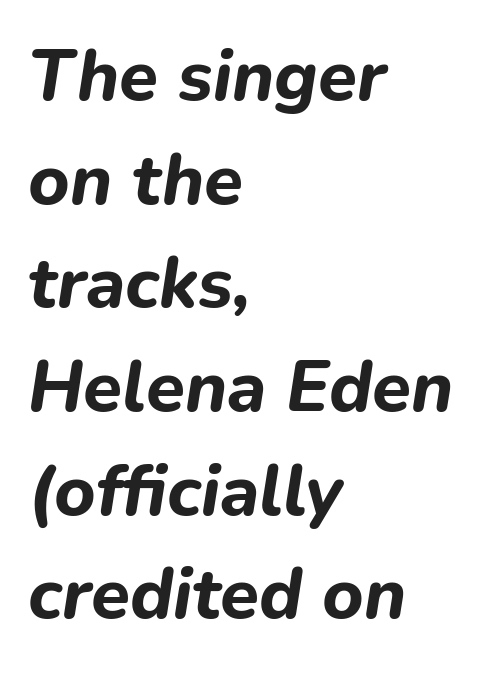
Q: Is the text bold? A: Yes.
Q: Is the text italic (slanted)? A: Yes, it leans right by about 9 degrees.
Q: Is the text underlined? A: No.
Q: How is the paragraph aligned? A: Left-aligned.
Q: Is the spacing between letters normal or unusually wide? A: Normal.
Q: Is the spacing between lines tight, normal or loose? A: Normal.
Q: Width (condensed, normal, or wide)? A: Normal.
Q: Stroke contrast? A: Low.
Q: x-height? A: Medium.
Q: Monospaced? A: No.
